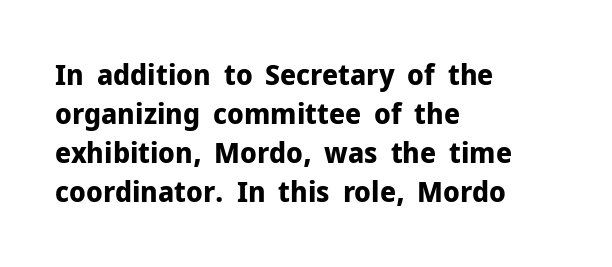
Q: Is the text bold? A: Yes.
Q: Is the text italic (slanted)? A: No, it is upright.
Q: Is the typeface a serif or a sans-serif typeface? A: Sans-serif.
Q: Is the text underlined? A: No.
Q: How is the paragraph aligned? A: Left-aligned.
Q: Is the spacing between letters normal or unusually wide? A: Normal.
Q: Is the spacing between lines tight, normal or loose? A: Normal.
Q: Width (condensed, normal, or wide)? A: Normal.
Q: Stroke contrast? A: Low.
Q: x-height? A: Medium.
Q: Monospaced? A: No.
